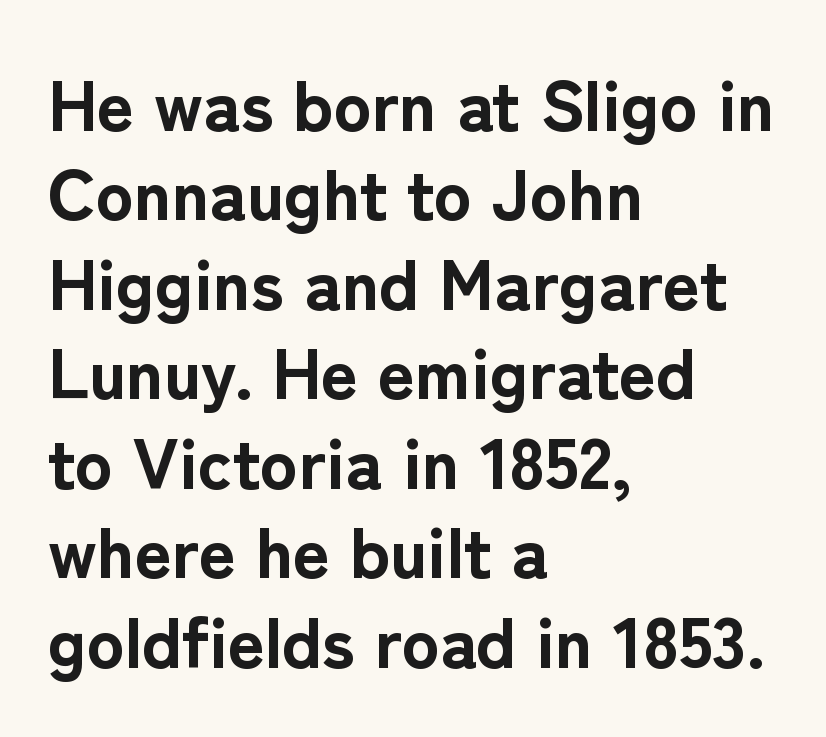
Q: Is the text bold? A: Yes.
Q: Is the text italic (slanted)? A: No, it is upright.
Q: Is the typeface a serif or a sans-serif typeface? A: Sans-serif.
Q: Is the text underlined? A: No.
Q: How is the paragraph aligned? A: Left-aligned.
Q: Is the spacing between letters normal or unusually wide? A: Normal.
Q: Is the spacing between lines tight, normal or loose? A: Normal.
Q: Width (condensed, normal, or wide)? A: Normal.
Q: Stroke contrast? A: Low.
Q: x-height? A: Medium.
Q: Monospaced? A: No.
